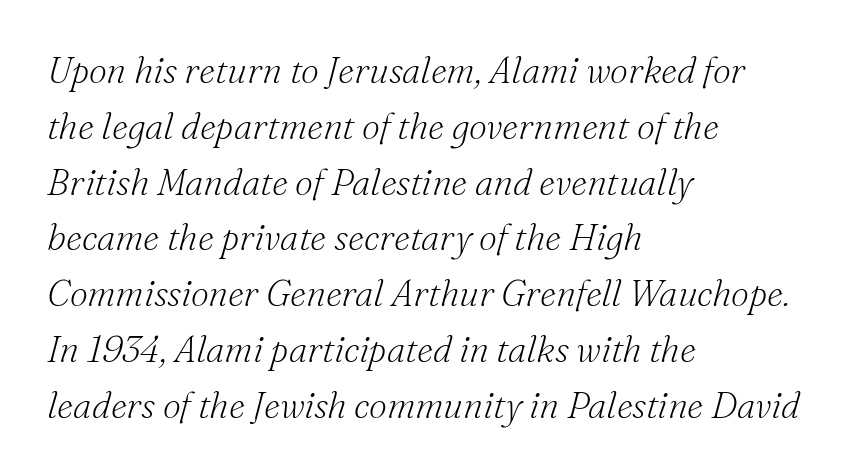
The image shows 36 px light serif type, italic (leaning right); set left-aligned, normal line spacing (1.55x), normal letter spacing, not underlined; medium stroke contrast and a small x-height.
